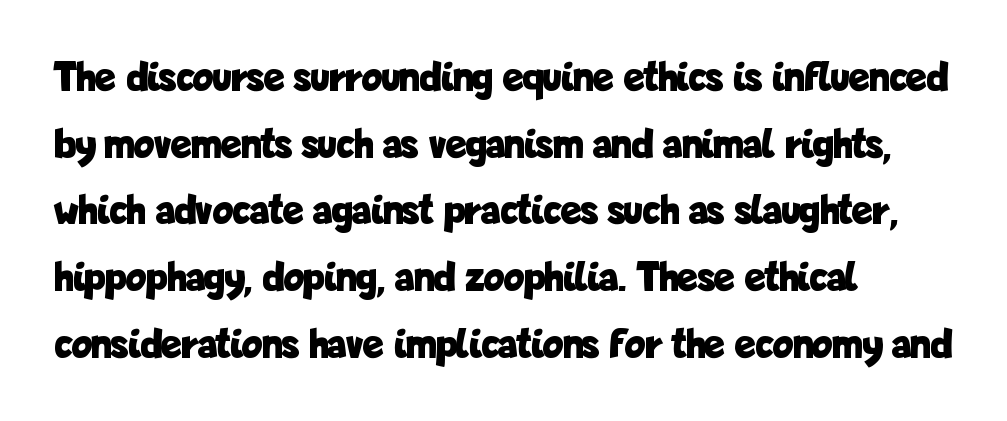
Q: Is the text bold? A: Yes.
Q: Is the text italic (slanted)? A: No, it is upright.
Q: Is the typeface a serif or a sans-serif typeface? A: Sans-serif.
Q: Is the text underlined? A: No.
Q: How is the paragraph aligned? A: Left-aligned.
Q: Is the spacing between letters normal or unusually wide? A: Normal.
Q: Is the spacing between lines tight, normal or loose? A: Normal.
Q: Width (condensed, normal, or wide)? A: Condensed.
Q: Stroke contrast? A: Low.
Q: x-height? A: Medium.
Q: Monospaced? A: No.
